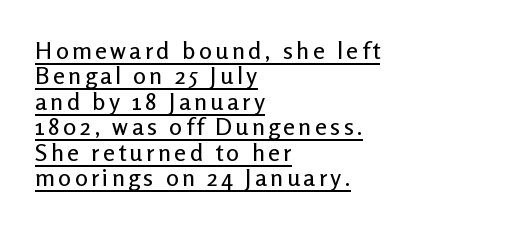
The image shows 24 px text type, upright; set left-aligned, tight line spacing (1.06x), underlined.
